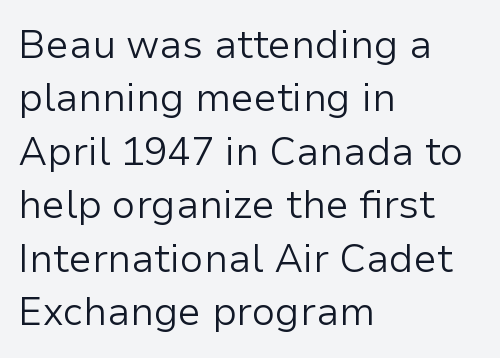
In CSS terms this would be text-align: left. The space directly below the letters is spotless. The characters are drawn with everyday or finer stroke widths. Are there feet on the stems? There aren't — it's a sans. Nothing unusual about the tracking: characters are spaced as the font intends. This block has exactly the height ordinary leading produces.
